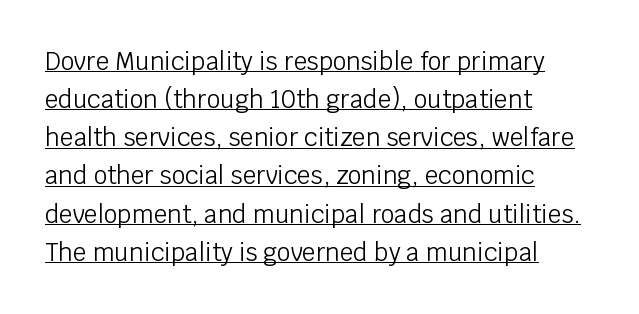
Q: Is the text bold? A: No.
Q: Is the text italic (slanted)? A: No, it is upright.
Q: Is the text underlined? A: Yes.
Q: How is the paragraph aligned? A: Left-aligned.
Q: Is the spacing between letters normal or unusually wide? A: Normal.
Q: Is the spacing between lines tight, normal or loose? A: Normal.
